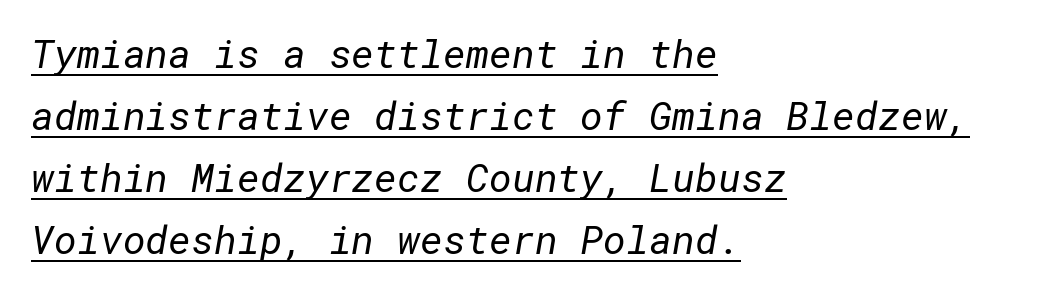
No feet cap the strokes, marking this as sans-serif type. The type is set solid horizontally, with unmodified tracking. Think standard paragraph weight, or any step lighter than that. All the whitespace from short lines collects on the right.
